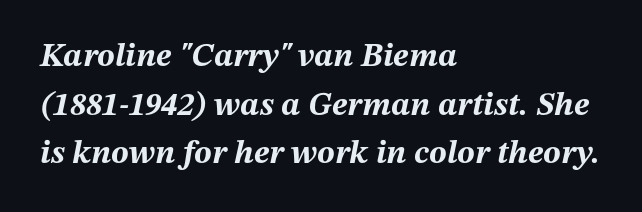
Honestly, the letter spacing is just normal — you wouldn't notice it. The ragged edge is on the right, which tells us the setting is flush left. It's the slanting kind of type. Typesetter's note: full bold, strokes at maximum text heaviness. Does the leading feel generous? No, just average.
